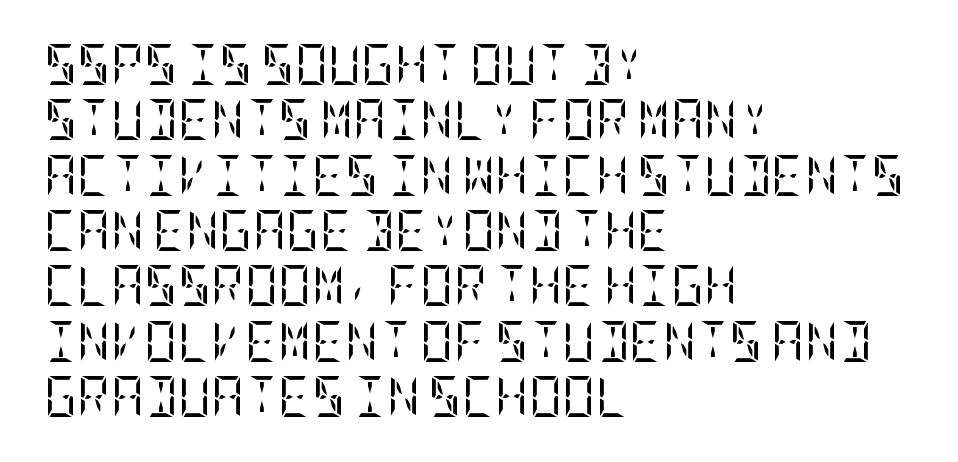
{"serif": "yes", "italic": "no", "bold": "no", "weight": "regular", "width": "condensed", "stroke_contrast": "low", "x_height": "large", "underline": "no", "align": "left", "line_spacing": "normal", "line_spacing_ratio": 1.35, "letter_spacing": "normal", "letter_spacing_em": 0.0, "glyph_px": 41}
